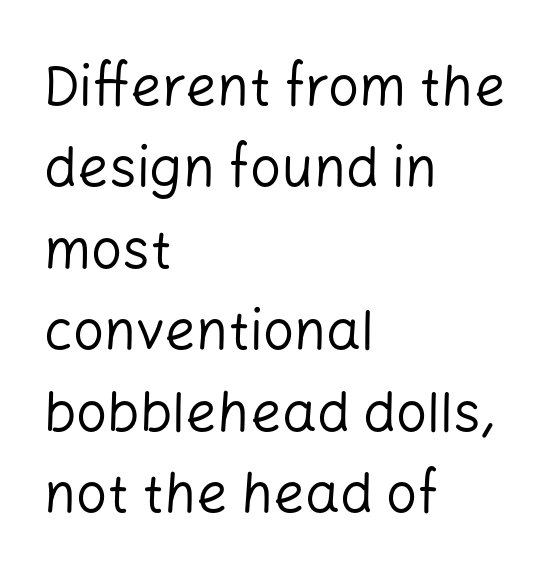
Each letter keeps its own natural width here, so spacing adapts to shape. What's the leading like? Ordinary, nothing unusual. You could call the tracking neutral — neither tight nor loose. This sample is left-justified, so line endings fall wherever the words run out.
